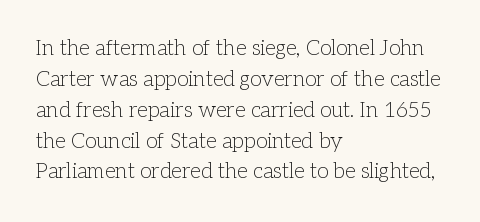
If you drew a line through each stem, it would be perfectly vertical. Leftover space on each line is placed entirely after the last word. The vertical gap from one line to the next is medium. The specimen omits any rule beneath the text block's lines.
